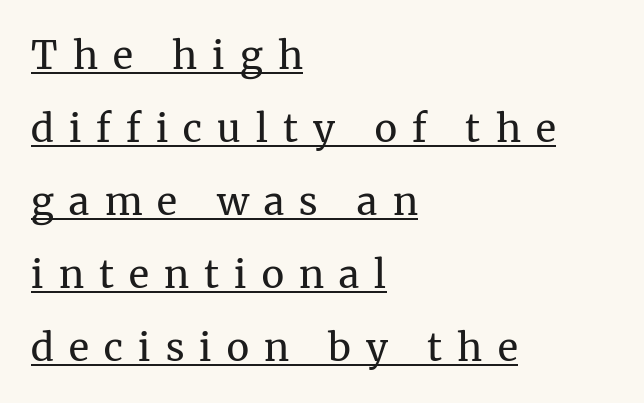
Q: Is the text bold? A: No.
Q: Is the text italic (slanted)? A: No, it is upright.
Q: Is the typeface a serif or a sans-serif typeface? A: Serif.
Q: Is the text underlined? A: Yes.
Q: How is the paragraph aligned? A: Left-aligned.
Q: Is the spacing between letters normal or unusually wide? A: Unusually wide.
Q: Is the spacing between lines tight, normal or loose? A: Loose.
Q: Width (condensed, normal, or wide)? A: Normal.
Q: Stroke contrast? A: Medium.
Q: x-height? A: Medium.
Q: Monospaced? A: No.
